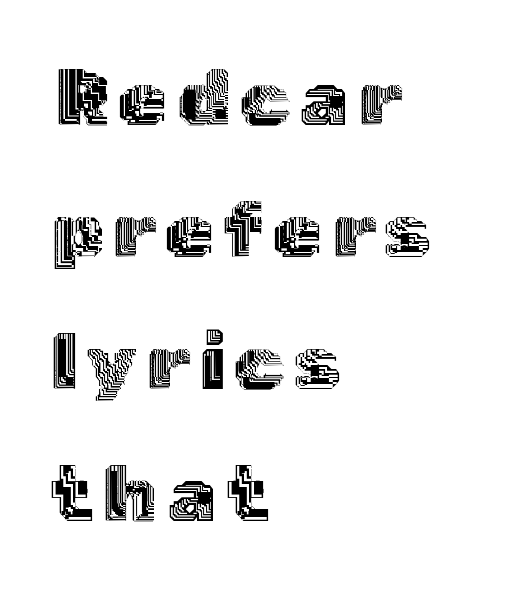
The image shows 79 px text type, upright; set left-aligned, normal line spacing (1.67x), not underlined; a medium x-height.
